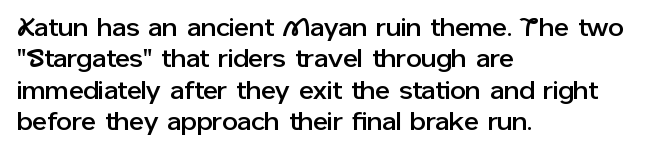
Q: Is the text italic (slanted)? A: No, it is upright.
Q: Is the text underlined? A: No.
Q: How is the paragraph aligned? A: Left-aligned.
Q: Is the spacing between letters normal or unusually wide? A: Normal.
Q: Is the spacing between lines tight, normal or loose? A: Normal.
